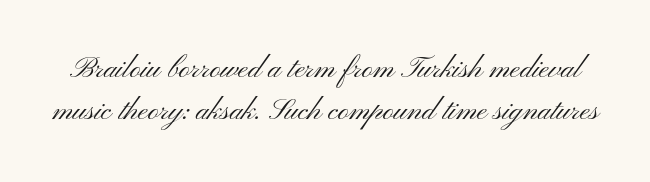
{"serif": "no", "bold": "no", "weight": "light", "width": "wide", "stroke_contrast": "medium", "x_height": "small", "monospaced": "no", "underline": "no", "line_spacing": "normal", "line_spacing_ratio": 1.4, "letter_spacing": "normal", "letter_spacing_em": 0.0, "glyph_px": 30}
